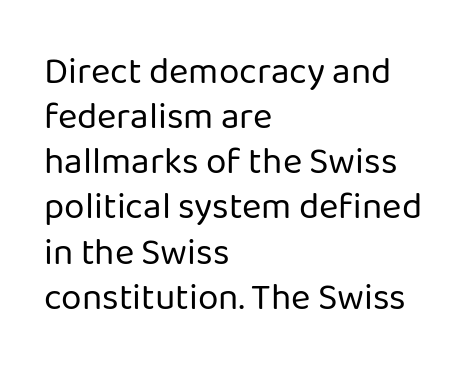
Q: Is the text bold? A: No.
Q: Is the text italic (slanted)? A: No, it is upright.
Q: Is the typeface a serif or a sans-serif typeface? A: Sans-serif.
Q: Is the text underlined? A: No.
Q: How is the paragraph aligned? A: Left-aligned.
Q: Is the spacing between letters normal or unusually wide? A: Normal.
Q: Width (condensed, normal, or wide)? A: Normal.
Q: Stroke contrast? A: Low.
Q: x-height? A: Medium.
Q: Monospaced? A: No.
